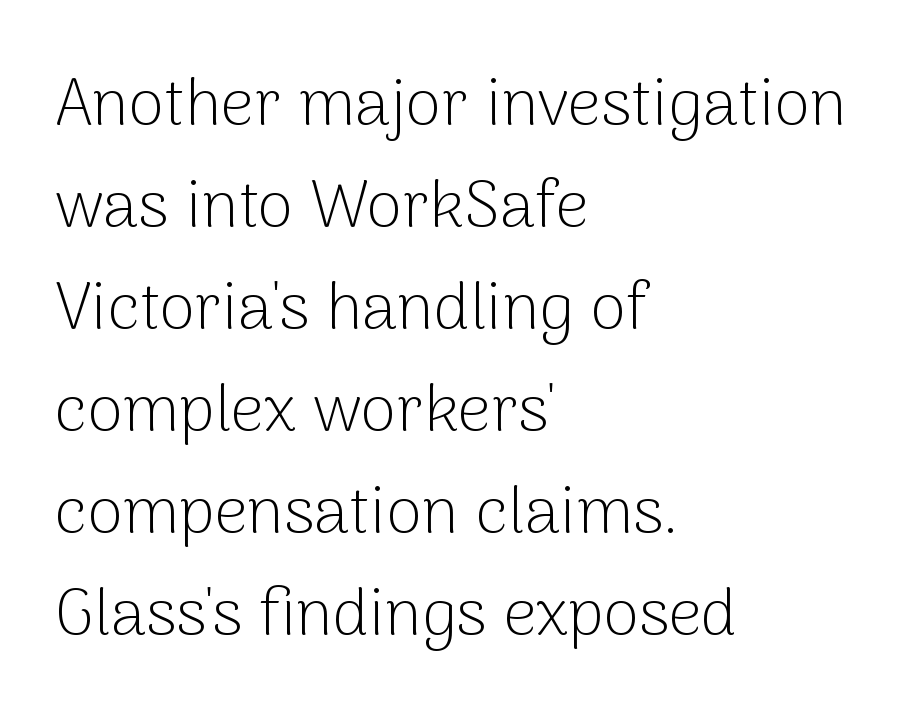
The image shows 65 px light sans-serif type, upright; set left-aligned, normal line spacing (1.57x), normal letter spacing, not underlined; low stroke contrast and a medium x-height.
